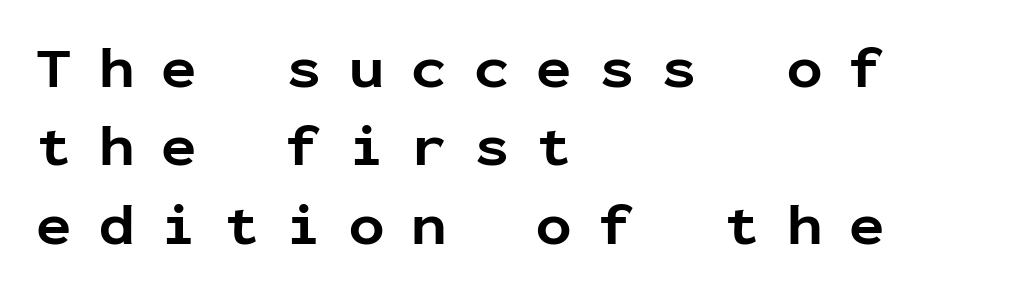
Is the type bold? Yes — the strokes are clearly thick and heavy. The specimen omits any rule beneath the text block's lines. These lines were composed using upright roman letters. I'd call this a sans setting — the letters go barefoot. Compared with typical paragraphs, the rows here are spaced about the same. Display-style spreading of the glyphs; the letterfit is very open.
